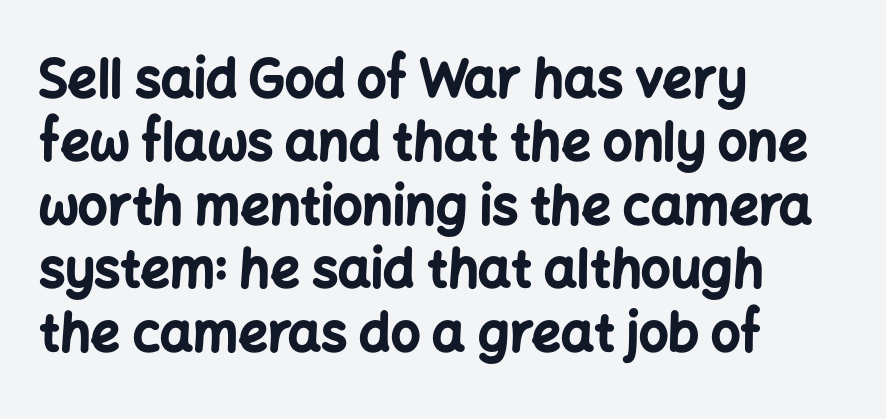
{"serif": "no", "italic": "no", "bold": "yes", "weight": "bold", "width": "normal", "stroke_contrast": "low", "x_height": "medium", "monospaced": "no", "underline": "no", "align": "left", "line_spacing_ratio": 1.22, "letter_spacing": "normal", "letter_spacing_em": 0.0, "glyph_px": 52}
